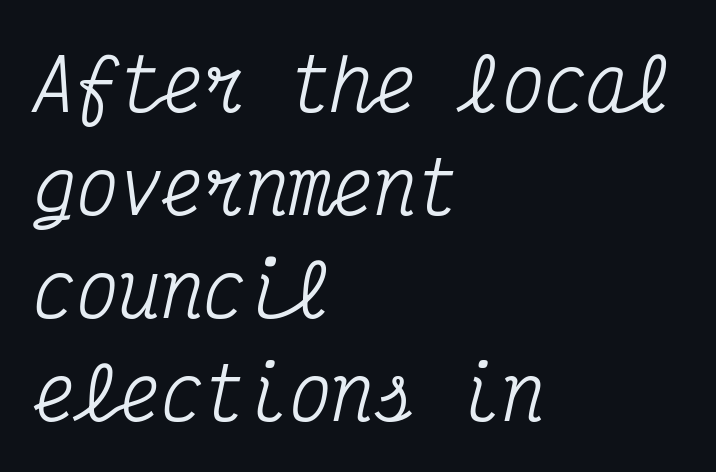
Q: Is the text italic (slanted)? A: Yes, it leans right by about 12 degrees.
Q: Is the typeface a serif or a sans-serif typeface? A: Serif.
Q: Is the text underlined? A: No.
Q: How is the paragraph aligned? A: Left-aligned.
Q: Is the spacing between letters normal or unusually wide? A: Normal.
Q: Is the spacing between lines tight, normal or loose? A: Normal.
Q: Width (condensed, normal, or wide)? A: Condensed.
Q: Stroke contrast? A: Medium.
Q: x-height? A: Medium.
Q: Monospaced? A: Yes.
